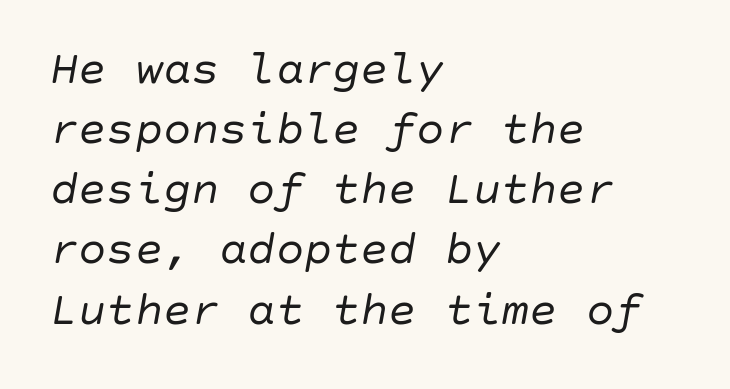
{"italic": "yes", "lean": "right", "slant_degrees": 10, "bold": "no", "weight": "regular", "width": "normal", "stroke_contrast": "low", "x_height": "large", "underline": "no", "align": "left", "line_spacing": "normal", "line_spacing_ratio": 1.28, "letter_spacing": "normal", "letter_spacing_em": 0.0, "glyph_px": 47}
